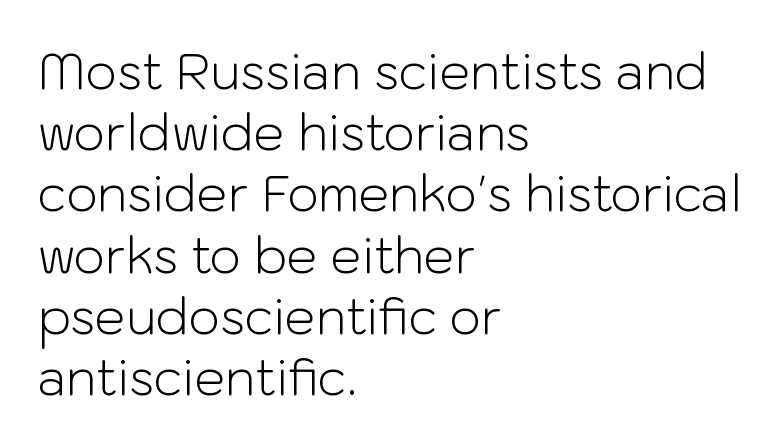
The image shows 49 px light sans-serif type, upright; set left-aligned, normal line spacing (1.25x), normal letter spacing, not underlined; low stroke contrast and a medium x-height.
